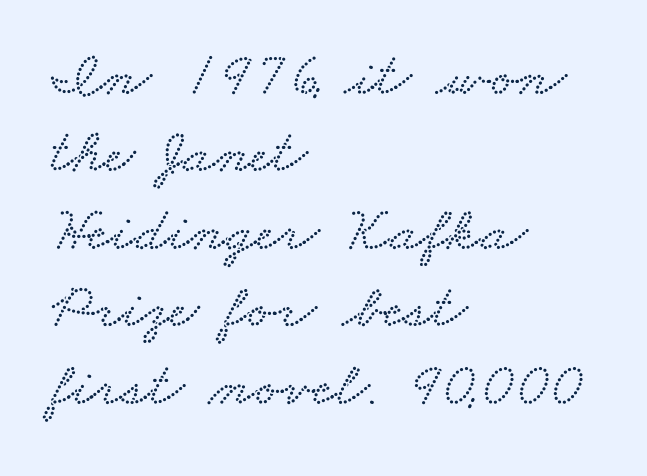
A classic flush-left, rag-right setting is used for this passage. The string is rendered with underlining switched off. Characters follow at the spacing the type designer built in. Varying glyph widths throughout — classic text-font behaviour.
